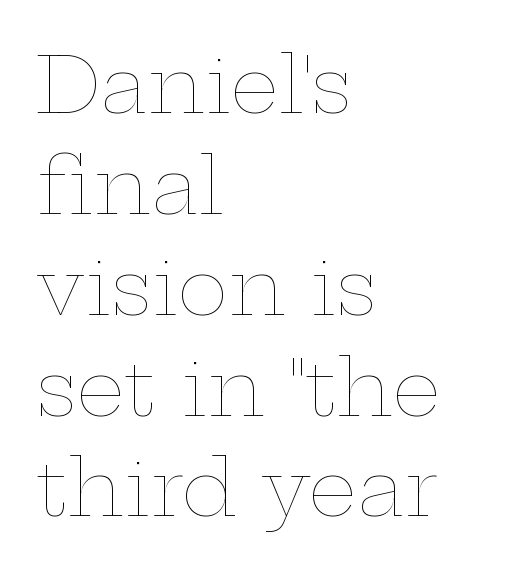
Alignment: flush left. These lines are rendered in a variable-pitch font. A clean baseline with only descenders dipping below it. Successive baselines arrive at the customary interval. The lettering stays uniformly vertical, giving the passage a roman look.
